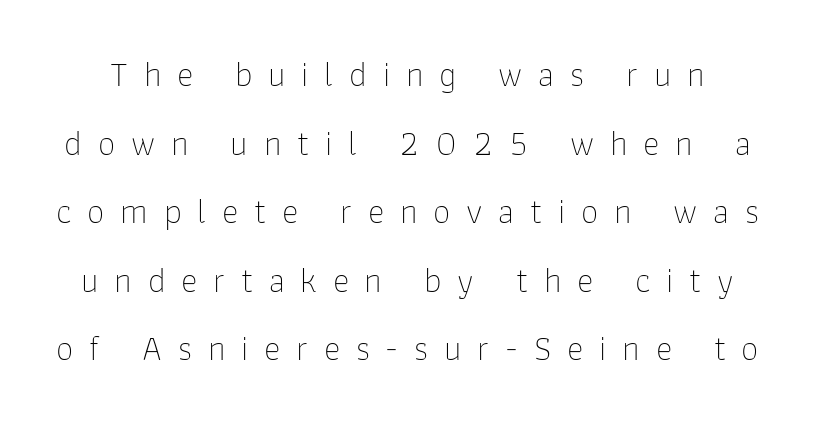
The image shows 35 px thin sans-serif type, upright; set loose line spacing (1.96x), unusually wide letter spacing (+0.45 em), not underlined; low stroke contrast and a medium x-height.
